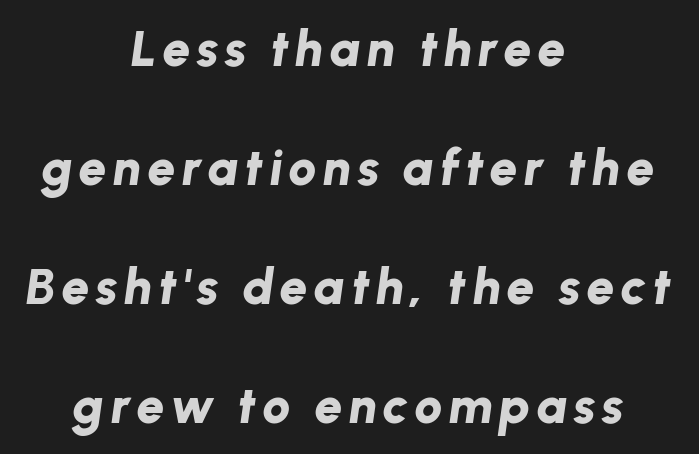
Q: Is the text bold? A: Yes.
Q: Is the text italic (slanted)? A: Yes, it leans right by about 8 degrees.
Q: Is the text underlined? A: No.
Q: How is the paragraph aligned? A: Centered.
Q: Is the spacing between lines tight, normal or loose? A: Loose.
Q: Width (condensed, normal, or wide)? A: Normal.
Q: Stroke contrast? A: Low.
Q: x-height? A: Medium.
Q: Monospaced? A: No.
